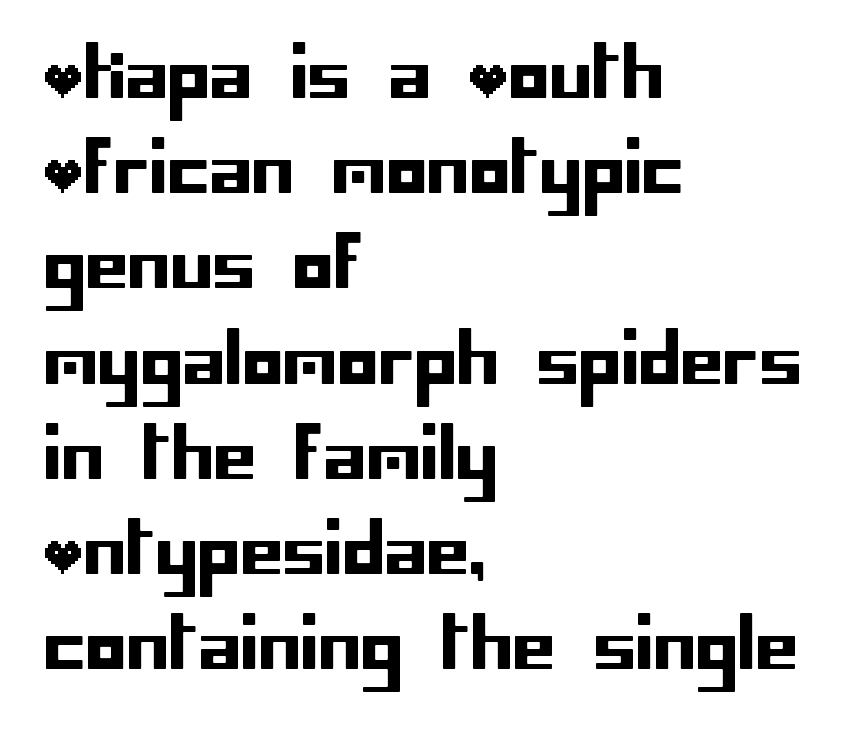
Q: Is the text italic (slanted)? A: No, it is upright.
Q: Is the typeface a serif or a sans-serif typeface? A: Sans-serif.
Q: Is the text underlined? A: No.
Q: How is the paragraph aligned? A: Left-aligned.
Q: Is the spacing between letters normal or unusually wide? A: Normal.
Q: Is the spacing between lines tight, normal or loose? A: Normal.
Q: Width (condensed, normal, or wide)? A: Normal.
Q: Stroke contrast? A: Low.
Q: x-height? A: Large.
